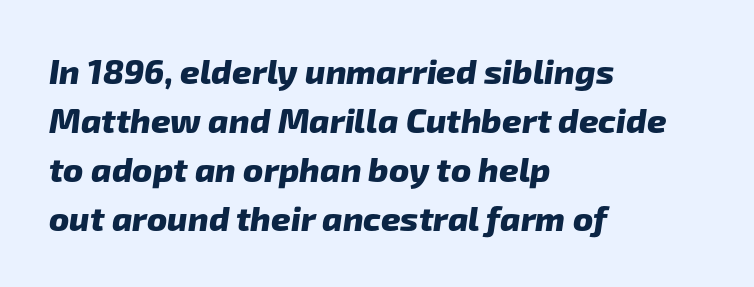
{"serif": "no", "bold": "yes", "weight": "heavy", "width": "normal", "stroke_contrast": "low", "x_height": "medium", "monospaced": "no", "underline": "no", "align": "left", "line_spacing": "normal", "line_spacing_ratio": 1.44, "letter_spacing": "normal", "letter_spacing_em": 0.0, "glyph_px": 34}
